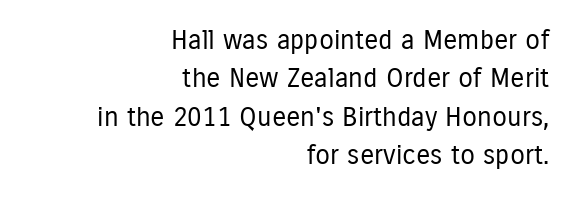
Quick note: interline space is typical. Line ends are locked; line starts wander. The strokes carry an ordinary text weight at most. Posture: upright roman. Only glyphs here, with clear space below each row. Caption: standard tracking, unaltered.
